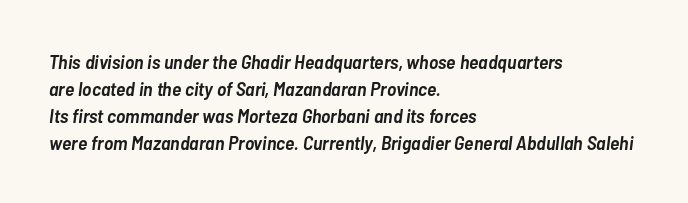
{"italic": "yes", "lean": "right", "slant_degrees": 7, "bold": "semi", "underline": "no", "align": "left", "line_spacing": "normal", "line_spacing_ratio": 1.35, "letter_spacing": "normal", "letter_spacing_em": 0.0, "glyph_px": 20}
